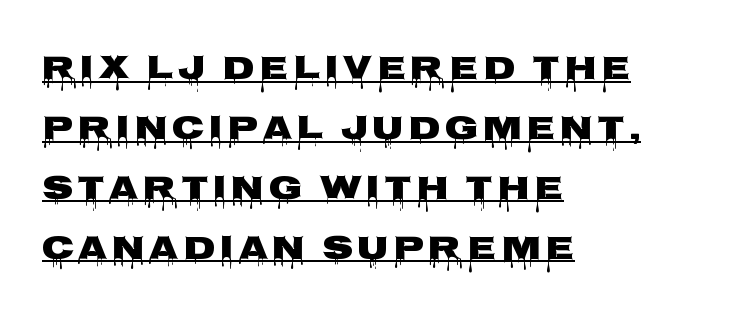
{"serif": "no", "italic": "no", "bold": "yes", "weight": "heavy", "width": "wide", "stroke_contrast": "low", "x_height": "large", "monospaced": "no", "underline": "yes", "align": "left", "line_spacing_ratio": 1.76, "glyph_px": 34}
